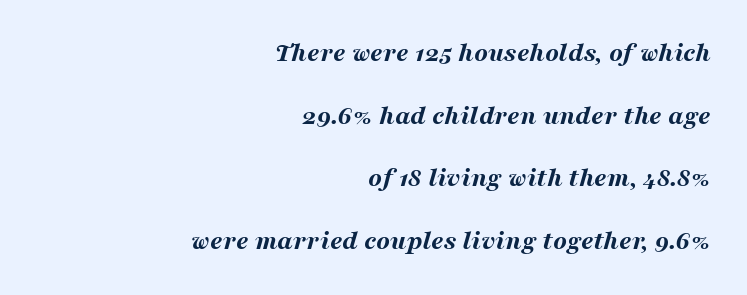
The image shows 28 px bold, wide type, italic (leaning right); set right-aligned, loose line spacing (2.24x), normal letter spacing, not underlined; medium stroke contrast and a medium x-height.
